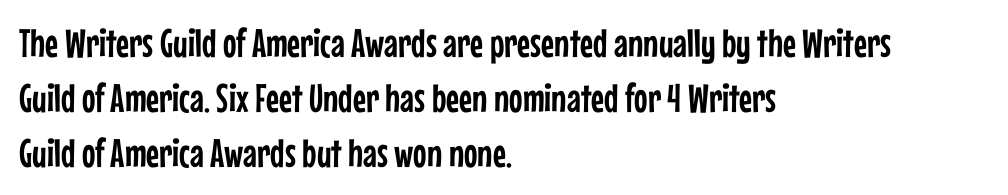
The image shows 40 px condensed sans-serif type, upright; set left-aligned, normal line spacing (1.37x), normal letter spacing, not underlined; low stroke contrast and a medium x-height.
